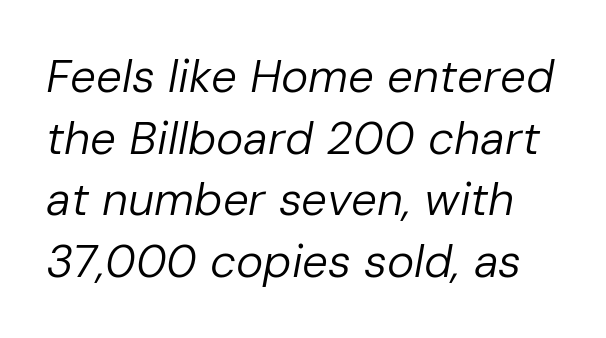
{"italic": "yes", "lean": "right", "slant_degrees": 10, "bold": "no", "weight": "regular", "width": "normal", "stroke_contrast": "low", "x_height": "medium", "monospaced": "no", "underline": "no", "line_spacing": "normal", "line_spacing_ratio": 1.34, "letter_spacing": "normal", "letter_spacing_em": 0.0, "glyph_px": 46}
